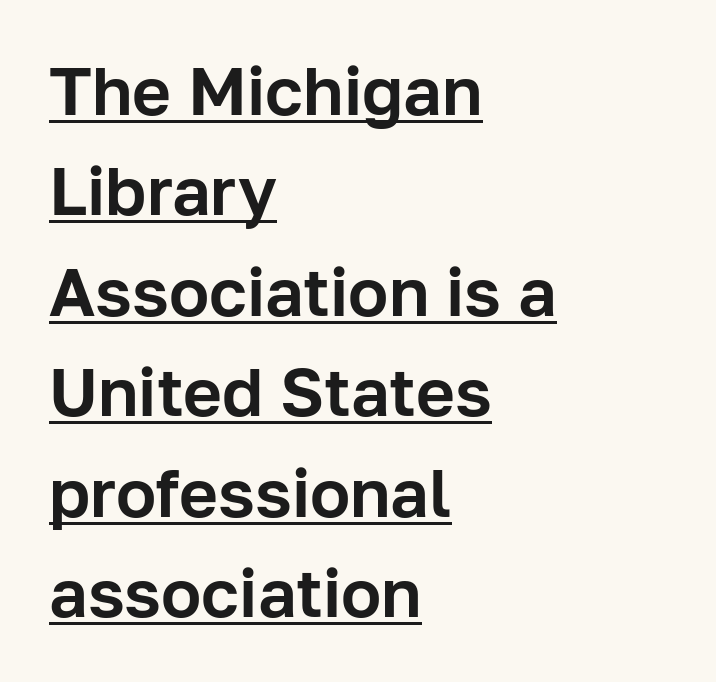
Q: Is the text italic (slanted)? A: No, it is upright.
Q: Is the typeface a serif or a sans-serif typeface? A: Sans-serif.
Q: Is the text underlined? A: Yes.
Q: How is the paragraph aligned? A: Left-aligned.
Q: Is the spacing between letters normal or unusually wide? A: Normal.
Q: Is the spacing between lines tight, normal or loose? A: Normal.
Q: Width (condensed, normal, or wide)? A: Normal.
Q: Stroke contrast? A: Low.
Q: x-height? A: Medium.
Q: Monospaced? A: No.
